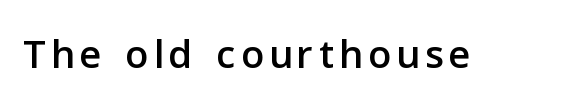
The image shows 57 px sans-serif type, upright; set not underlined; low stroke contrast and a medium x-height.
